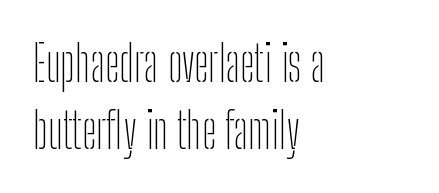
The line-height multiplier appears to be the usual default. Posture: straight, roman, zero tilt. I'd call this a sans setting — the letters go barefoot. Look at the tracking — it's just the regular setting, nothing added. In CSS terms this would be text-align: left.
